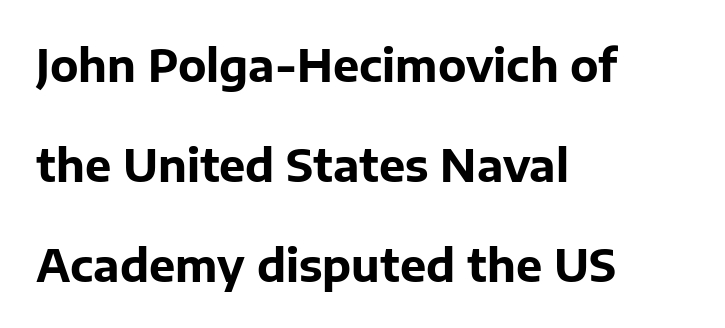
The image shows 44 px bold sans-serif type, upright; set left-aligned, loose line spacing (2.27x), normal letter spacing, not underlined; low stroke contrast and a medium x-height.
